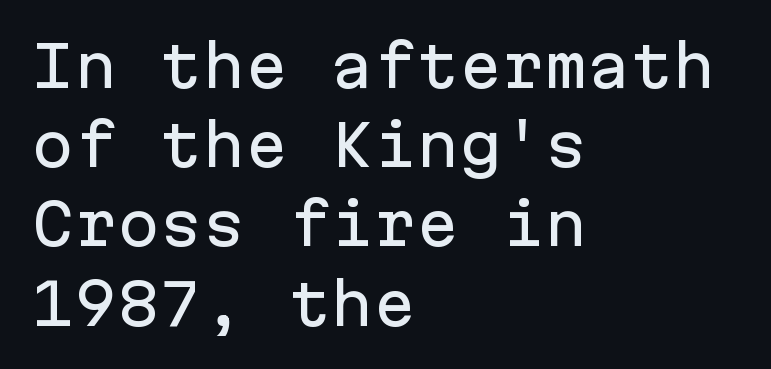
Q: Is the text italic (slanted)? A: No, it is upright.
Q: Is the typeface a serif or a sans-serif typeface? A: Sans-serif.
Q: Is the text underlined? A: No.
Q: How is the paragraph aligned? A: Left-aligned.
Q: Is the spacing between letters normal or unusually wide? A: Normal.
Q: Is the spacing between lines tight, normal or loose? A: Normal.
Q: Width (condensed, normal, or wide)? A: Normal.
Q: Stroke contrast? A: Low.
Q: x-height? A: Medium.
Q: Monospaced? A: Yes.
